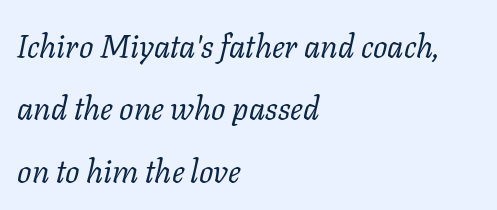
The image shows 32 px regular-weight serif type, italic (leaning right); set left-aligned, loose line spacing (1.95x), normal letter spacing, not underlined; low stroke contrast and a medium x-height.
